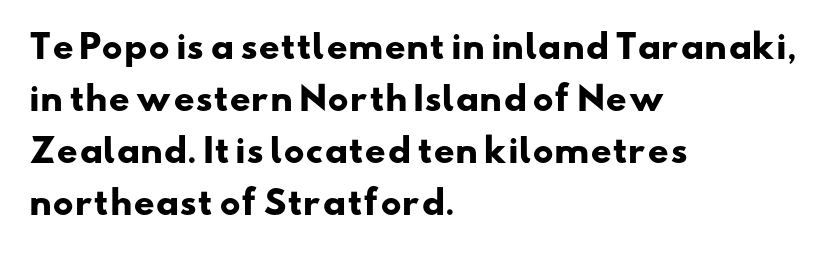
In terms of weight, the rendering is a true, heavy bold. What kind of face is this? One without serifs — a sans. Only glyphs here, with clear space below each row. The face used here is rendered with its standard letterfit. The paragraph has a hard left edge and a soft right edge.
